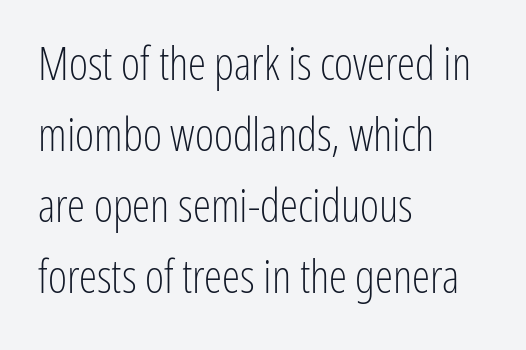
{"serif": "no", "italic": "no", "bold": "no", "weight": "light", "width": "condensed", "stroke_contrast": "low", "x_height": "medium", "monospaced": "no", "underline": "no", "align": "left", "line_spacing": "normal", "line_spacing_ratio": 1.54, "letter_spacing": "normal", "letter_spacing_em": 0.0, "glyph_px": 46}
